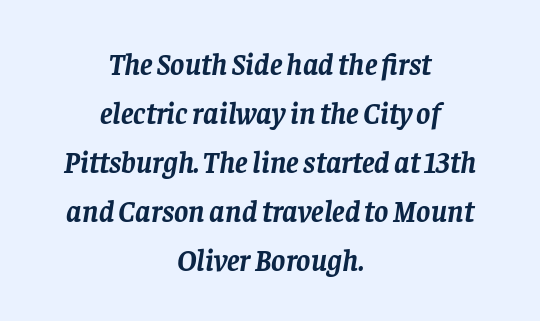
{"serif": "yes", "italic": "yes", "lean": "right", "slant_degrees": 8, "bold": "yes", "weight": "semibold", "width": "normal", "stroke_contrast": "low", "x_height": "large", "monospaced": "no", "underline": "no", "align": "center", "line_spacing": "normal", "line_spacing_ratio": 1.63, "letter_spacing": "normal", "letter_spacing_em": 0.0, "glyph_px": 30}
